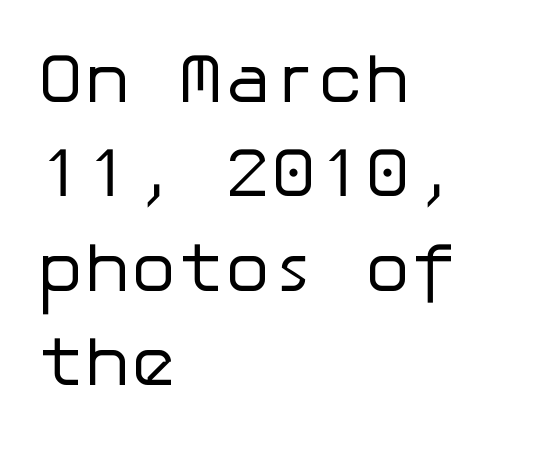
{"serif": "no", "italic": "no", "bold": "no", "weight": "regular", "width": "normal", "stroke_contrast": "low", "x_height": "medium", "underline": "no", "align": "left", "line_spacing": "normal", "line_spacing_ratio": 1.35, "letter_spacing": "normal", "letter_spacing_em": 0.0, "glyph_px": 70}
